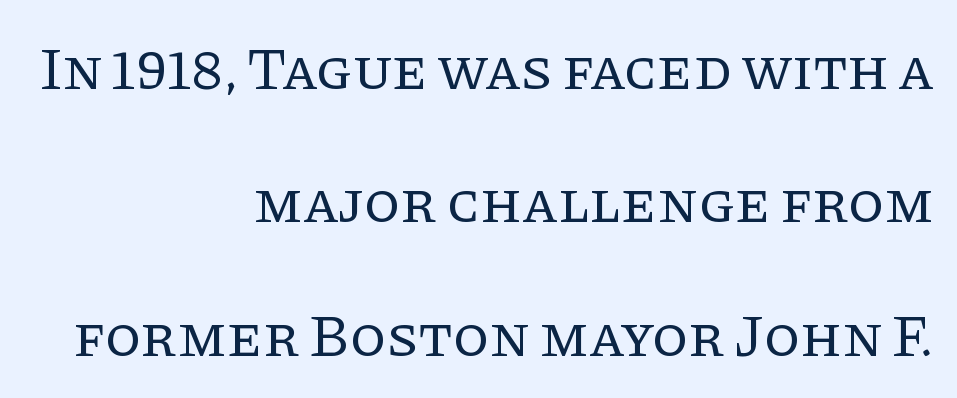
The letters look calm and open, with moderate or lighter stems. Yep, those are serifs on the letters. The horizontal fit of the characters is conventional and even. One glance says open: line gaps are wider than usual. When letters stand straight like this, we call the style roman or upright. Proportional: the letters do not fall into vertical columns.
